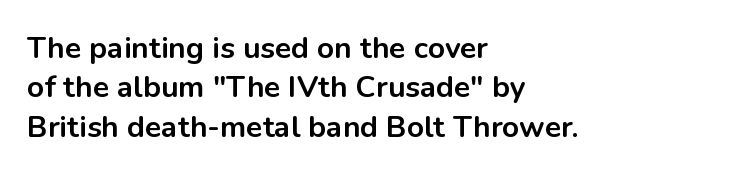
Q: Is the text bold? A: Yes.
Q: Is the text italic (slanted)? A: No, it is upright.
Q: Is the typeface a serif or a sans-serif typeface? A: Sans-serif.
Q: Is the text underlined? A: No.
Q: How is the paragraph aligned? A: Left-aligned.
Q: Is the spacing between letters normal or unusually wide? A: Normal.
Q: Is the spacing between lines tight, normal or loose? A: Normal.
Q: Width (condensed, normal, or wide)? A: Normal.
Q: Stroke contrast? A: Low.
Q: x-height? A: Medium.
Q: Monospaced? A: No.
